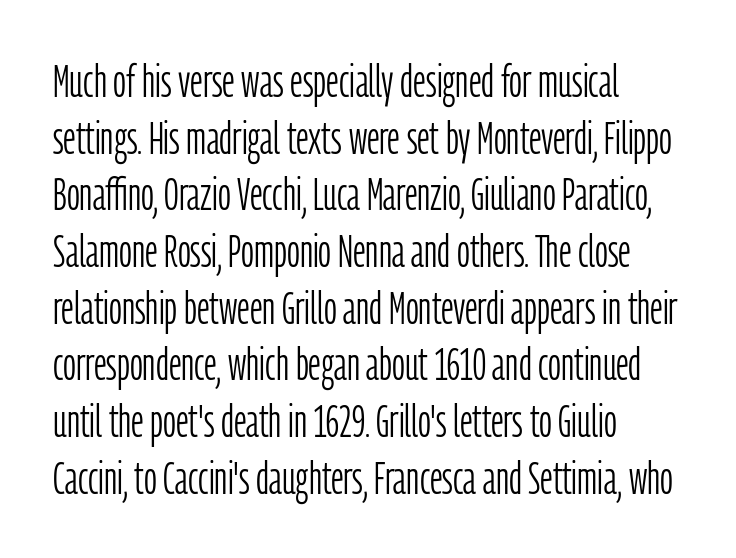
The image shows 45 px light, condensed sans-serif type, upright; set left-aligned, normal line spacing (1.26x), normal letter spacing, not underlined; low stroke contrast and a medium x-height.
